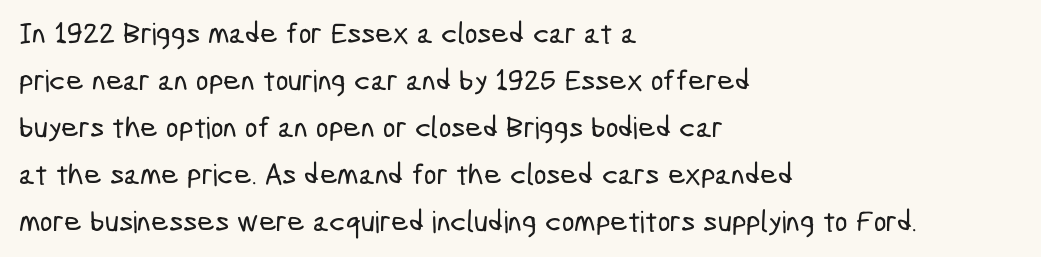
Character widths vary here, with narrow letters taking less room than wide ones. Words float on clear page, feet unadorned. The designer went with a sans here, leaving each stem footless. Successive baselines arrive at the customary interval. Observe the ordinary spacing: letters are neighbours, not strangers. Line beginnings align vertically; line endings do not.
